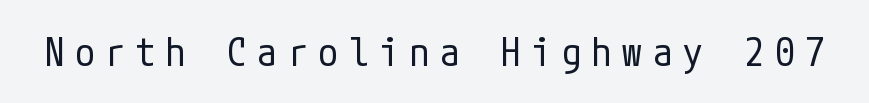
Q: Is the text bold? A: No.
Q: Is the text italic (slanted)? A: No, it is upright.
Q: Is the typeface a serif or a sans-serif typeface? A: Sans-serif.
Q: Is the text underlined? A: No.
Q: Is the spacing between letters normal or unusually wide? A: Unusually wide.
Q: Width (condensed, normal, or wide)? A: Condensed.
Q: Stroke contrast? A: Low.
Q: x-height? A: Medium.
